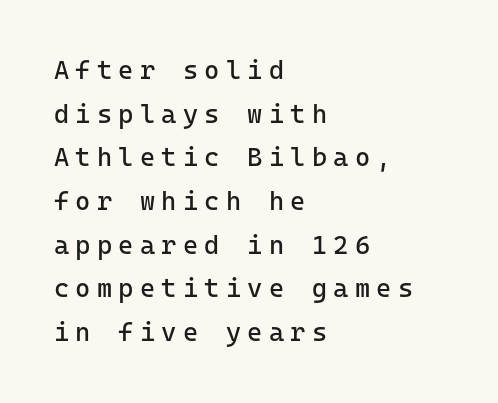
The image shows 26 px text type, upright; set left-aligned, normal line spacing (1.68x), unusually wide letter spacing (+0.24 em), not underlined.
